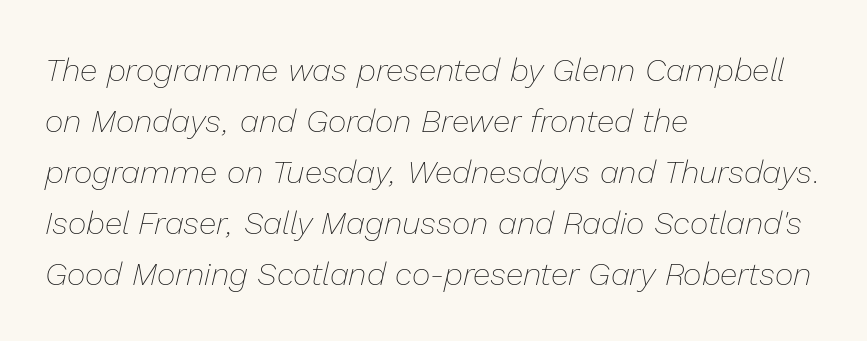
{"italic": "yes", "lean": "right", "slant_degrees": 13, "bold": "no", "weight": "thin", "width": "normal", "stroke_contrast": "low", "x_height": "medium", "monospaced": "no", "underline": "no", "align": "left", "line_spacing": "normal", "line_spacing_ratio": 1.59, "letter_spacing": "normal", "letter_spacing_em": 0.0, "glyph_px": 32}
